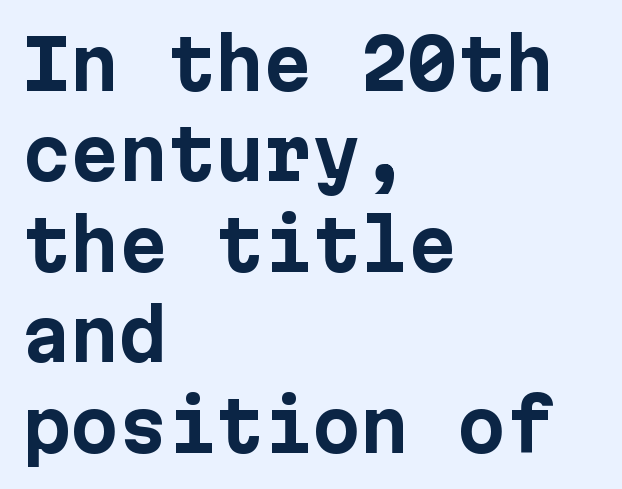
Q: Is the text bold? A: Yes.
Q: Is the text italic (slanted)? A: No, it is upright.
Q: Is the typeface a serif or a sans-serif typeface? A: Sans-serif.
Q: Is the text underlined? A: No.
Q: How is the paragraph aligned? A: Left-aligned.
Q: Is the spacing between letters normal or unusually wide? A: Normal.
Q: Is the spacing between lines tight, normal or loose? A: Normal.
Q: Width (condensed, normal, or wide)? A: Normal.
Q: Stroke contrast? A: Low.
Q: x-height? A: Medium.
